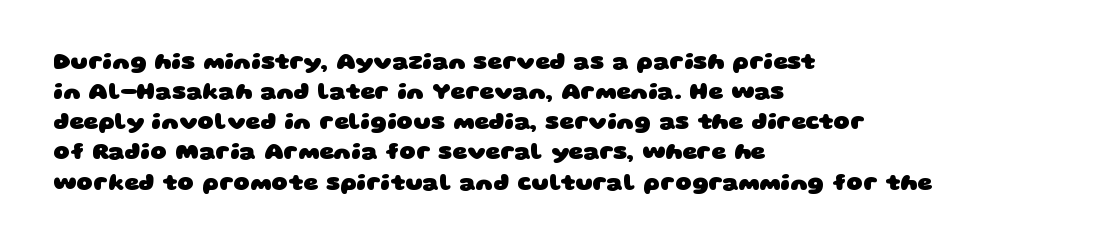
{"bold": "yes", "underline": "no", "align": "left", "line_spacing": "normal", "line_spacing_ratio": 1.31, "letter_spacing": "normal", "letter_spacing_em": 0.0, "glyph_px": 23}
